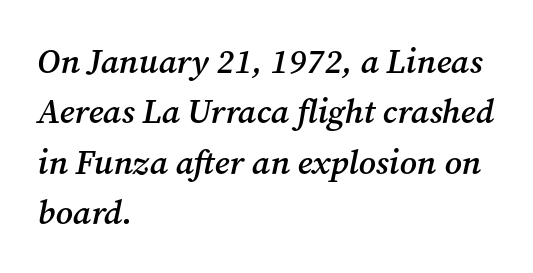
Q: Is the text bold? A: Semi-bold.
Q: Is the text italic (slanted)? A: Yes, it leans right by about 12 degrees.
Q: Is the typeface a serif or a sans-serif typeface? A: Serif.
Q: Is the text underlined? A: No.
Q: How is the paragraph aligned? A: Left-aligned.
Q: Is the spacing between letters normal or unusually wide? A: Normal.
Q: Is the spacing between lines tight, normal or loose? A: Normal.
Q: Width (condensed, normal, or wide)? A: Normal.
Q: Stroke contrast? A: Medium.
Q: x-height? A: Medium.
Q: Monospaced? A: No.
